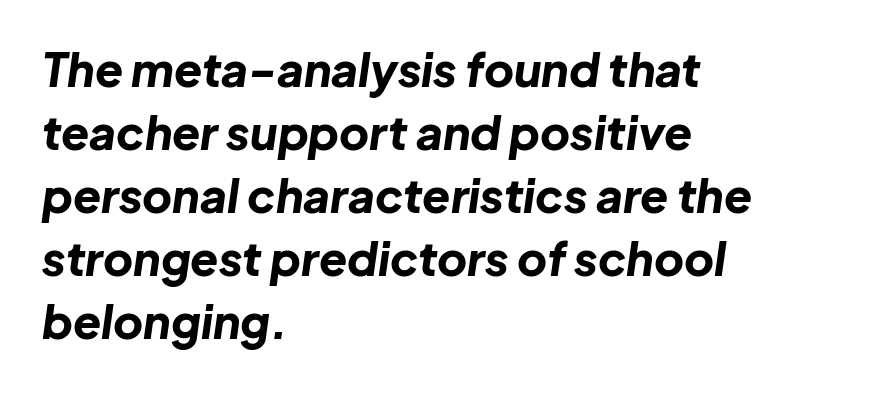
The image shows 46 px bold type, italic (leaning right); set left-aligned, normal line spacing (1.37x), normal letter spacing, not underlined; low stroke contrast and a medium x-height.
